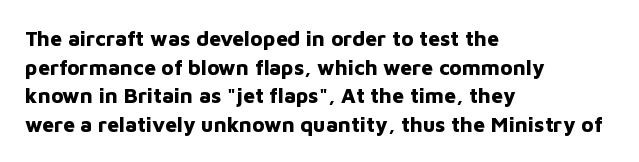
Notice how descenders clear the ascenders below comfortably — that's standard leading. Clear beneath every line of the passage. These lines are set flush left with a ragged right edge. The type sits square on the baseline with zero lean. Each word holds together tightly as a unit, with standard inter-letter gaps.
